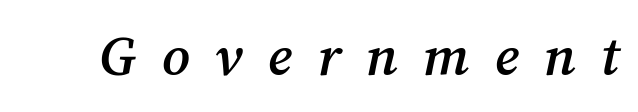
{"serif": "yes", "italic": "yes", "lean": "right", "slant_degrees": 12, "bold": "semi", "weight": "semibold", "width": "normal", "stroke_contrast": "medium", "x_height": "medium", "monospaced": "no", "underline": "no", "letter_spacing": "wide", "letter_spacing_em": 0.46, "glyph_px": 55}
